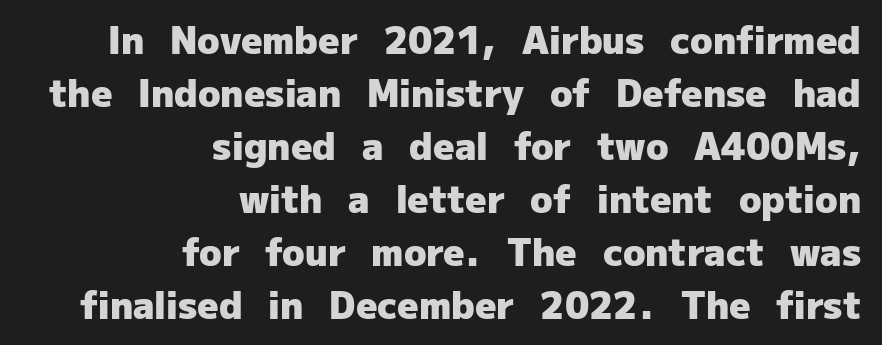
{"serif": "no", "italic": "no", "bold": "yes", "weight": "heavy", "width": "normal", "stroke_contrast": "low", "x_height": "medium", "monospaced": "no", "underline": "no", "align": "right", "line_spacing": "normal", "line_spacing_ratio": 1.43, "letter_spacing": "normal", "letter_spacing_em": 0.0, "glyph_px": 37}
